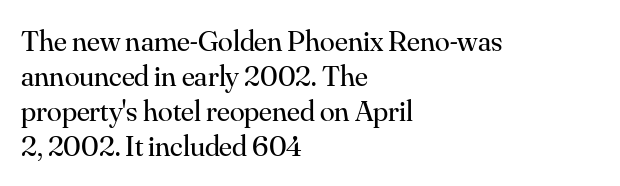
Q: Is the text bold? A: No.
Q: Is the text italic (slanted)? A: No, it is upright.
Q: Is the typeface a serif or a sans-serif typeface? A: Serif.
Q: Is the text underlined? A: No.
Q: How is the paragraph aligned? A: Left-aligned.
Q: Is the spacing between letters normal or unusually wide? A: Normal.
Q: Width (condensed, normal, or wide)? A: Normal.
Q: Stroke contrast? A: Medium.
Q: x-height? A: Small.
Q: Monospaced? A: No.
